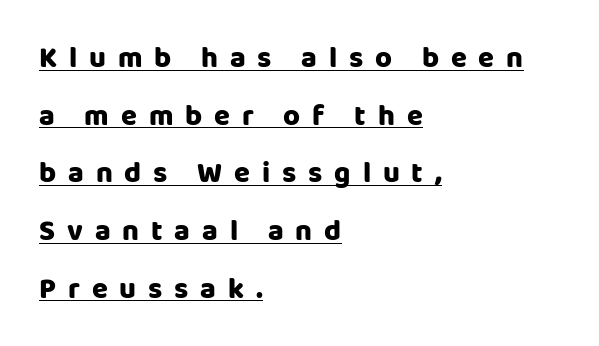
Nope, not italic — everything's standing straight. The rag falls on the right side of this text block. Notice the wide empty band between every row — that's loose leading. The face used here is proportionally spaced, like ordinary book or web type. Underline: present. Compared with typical body copy, the letter spacing here is much looser.
